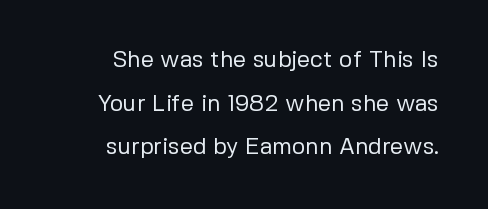
The image shows 23 px text type, upright; set loose line spacing (1.9x), normal letter spacing, not underlined.
